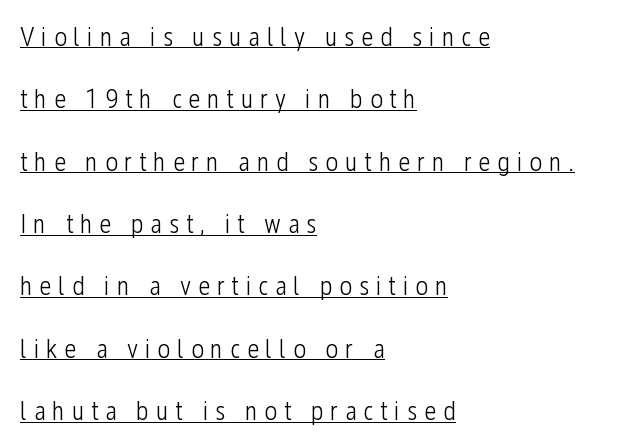
Q: Is the text bold? A: No.
Q: Is the text italic (slanted)? A: No, it is upright.
Q: Is the text underlined? A: Yes.
Q: How is the paragraph aligned? A: Left-aligned.
Q: Is the spacing between letters normal or unusually wide? A: Unusually wide.
Q: Is the spacing between lines tight, normal or loose? A: Loose.
